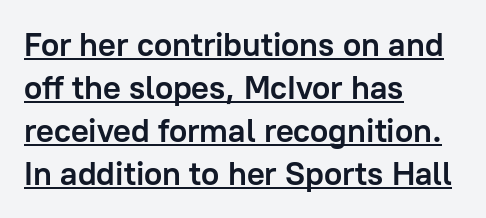
The image shows 33 px semibold sans-serif type, upright; set left-aligned, normal line spacing (1.3x), normal letter spacing, underlined; low stroke contrast and a medium x-height.
